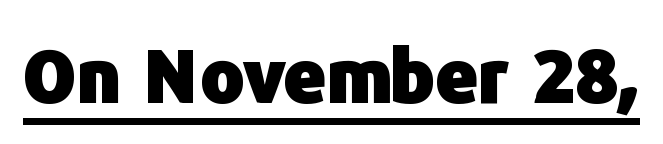
The image shows 74 px heavy sans-serif type, upright; set normal letter spacing, underlined; low stroke contrast and a medium x-height.
